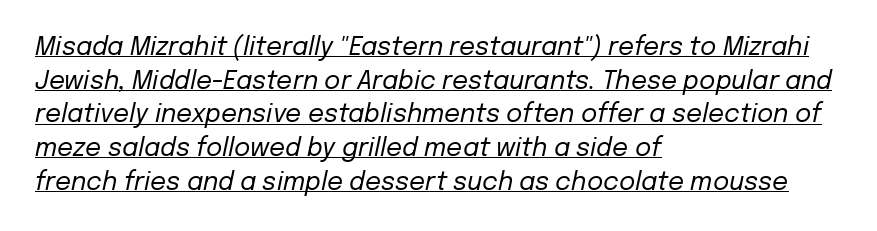
{"italic": "yes", "lean": "right", "slant_degrees": 12, "bold": "no", "underline": "yes", "align": "left", "line_spacing": "normal", "line_spacing_ratio": 1.35, "letter_spacing": "normal", "letter_spacing_em": 0.0, "glyph_px": 25}
